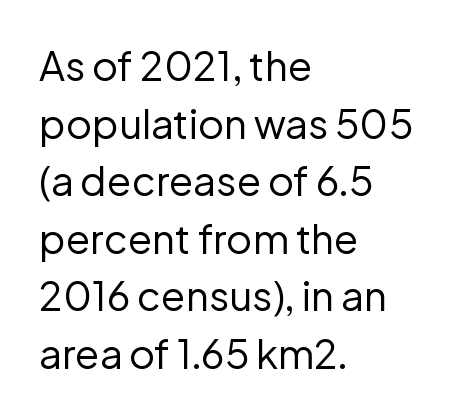
There is no visible air inserted between adjacent glyphs. This sample is left-justified, so line endings fall wherever the words run out. Unlike a traditional serif, this face leaves its strokes unadorned. Words float on clear page, feet unadorned. The letters advance in unequal steps, a hallmark of proportional type.
